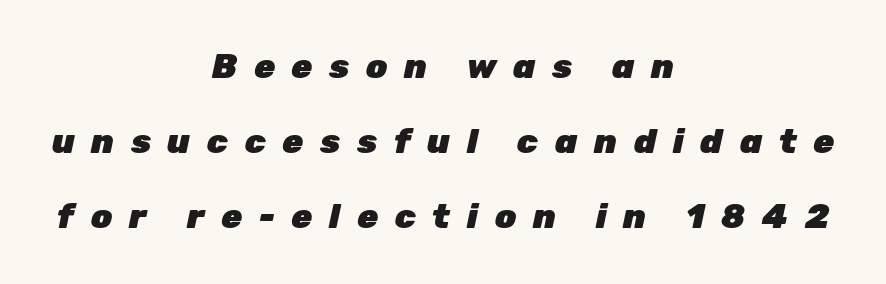
Q: Is the text bold? A: Yes.
Q: Is the text italic (slanted)? A: Yes, it leans right by about 12 degrees.
Q: Is the text underlined? A: No.
Q: How is the paragraph aligned? A: Centered.
Q: Is the spacing between letters normal or unusually wide? A: Unusually wide.
Q: Is the spacing between lines tight, normal or loose? A: Loose.
Q: Width (condensed, normal, or wide)? A: Normal.
Q: Stroke contrast? A: Low.
Q: x-height? A: Medium.
Q: Monospaced? A: No.
